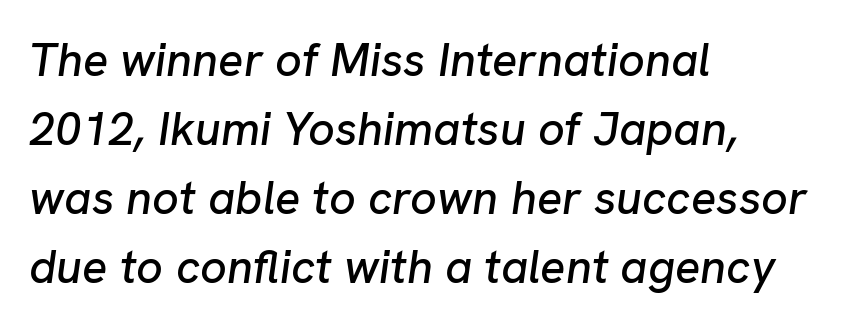
{"italic": "yes", "lean": "right", "slant_degrees": 8, "width": "normal", "stroke_contrast": "low", "x_height": "medium", "monospaced": "no", "underline": "no", "align": "left", "line_spacing": "normal", "line_spacing_ratio": 1.47, "letter_spacing": "normal", "letter_spacing_em": 0.0, "glyph_px": 47}
